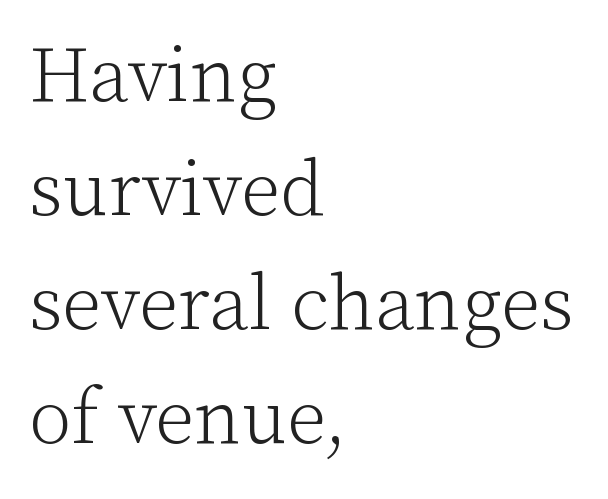
Standard letterfit; no display-style spreading of the glyphs. The font is comparable to plain body text, perhaps lighter. The letters advance in unequal steps, a hallmark of proportional type. Check under the words: just untouched page. In terms of letterform style, serifs are clearly present.
